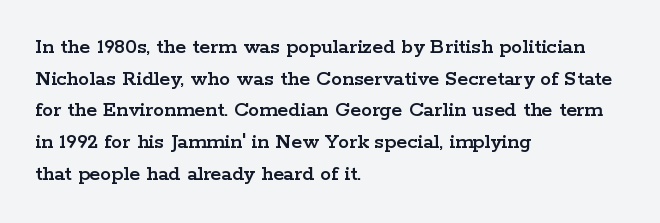
{"italic": "no", "underline": "no", "align": "left", "line_spacing": "normal", "line_spacing_ratio": 1.44, "letter_spacing": "normal", "letter_spacing_em": 0.0, "glyph_px": 22}
